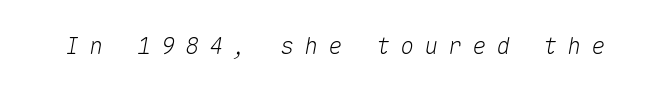
{"italic": "yes", "lean": "right", "slant_degrees": 10, "underline": "no", "letter_spacing": "wide", "letter_spacing_em": 0.44, "glyph_px": 23}
